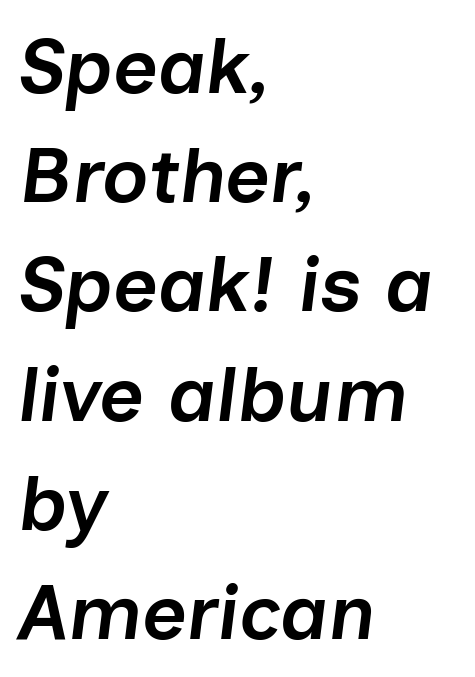
Q: Is the text bold? A: Semi-bold.
Q: Is the text italic (slanted)? A: Yes, it leans right by about 7 degrees.
Q: Is the text underlined? A: No.
Q: How is the paragraph aligned? A: Left-aligned.
Q: Is the spacing between letters normal or unusually wide? A: Normal.
Q: Is the spacing between lines tight, normal or loose? A: Normal.
Q: Width (condensed, normal, or wide)? A: Normal.
Q: Stroke contrast? A: Low.
Q: x-height? A: Medium.
Q: Monospaced? A: No.
